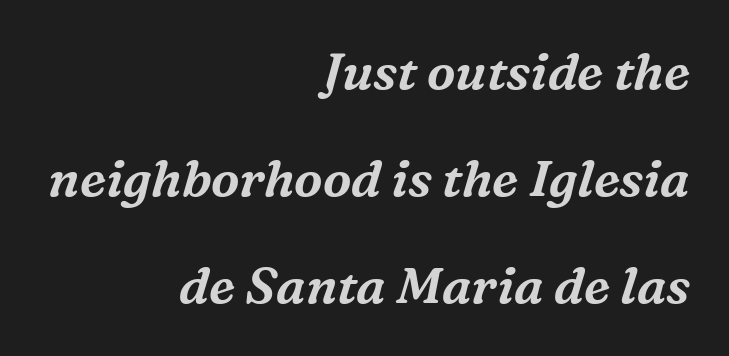
The image shows 51 px serif type, italic (leaning right); set right-aligned, loose line spacing (2.1x), normal letter spacing, not underlined; medium stroke contrast and a medium x-height.
